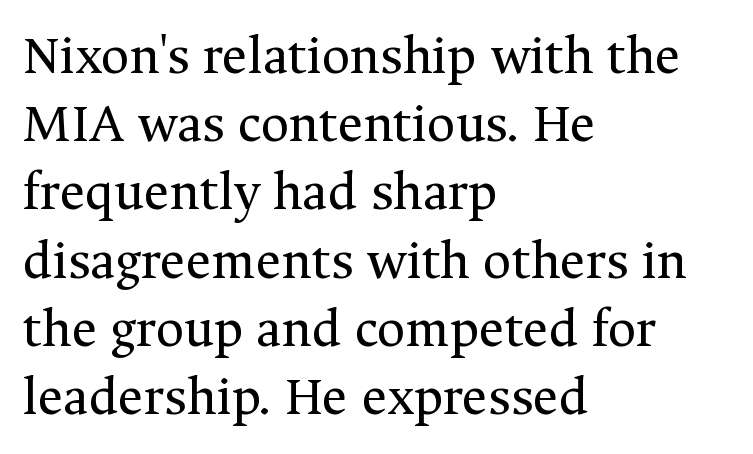
The image shows 55 px regular-weight serif type, upright; set left-aligned, line spacing 1.24x, normal letter spacing, not underlined; medium stroke contrast and a medium x-height.
